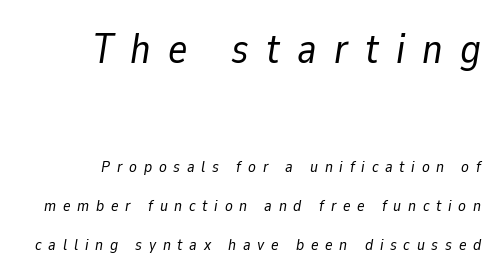
The image shows 41 px regular-weight type, italic (leaning right); set right-aligned, loose line spacing (2.46x), unusually wide letter spacing (+0.42 em), not underlined; the first (top) block is 2.56x larger; low stroke contrast and a medium x-height.
